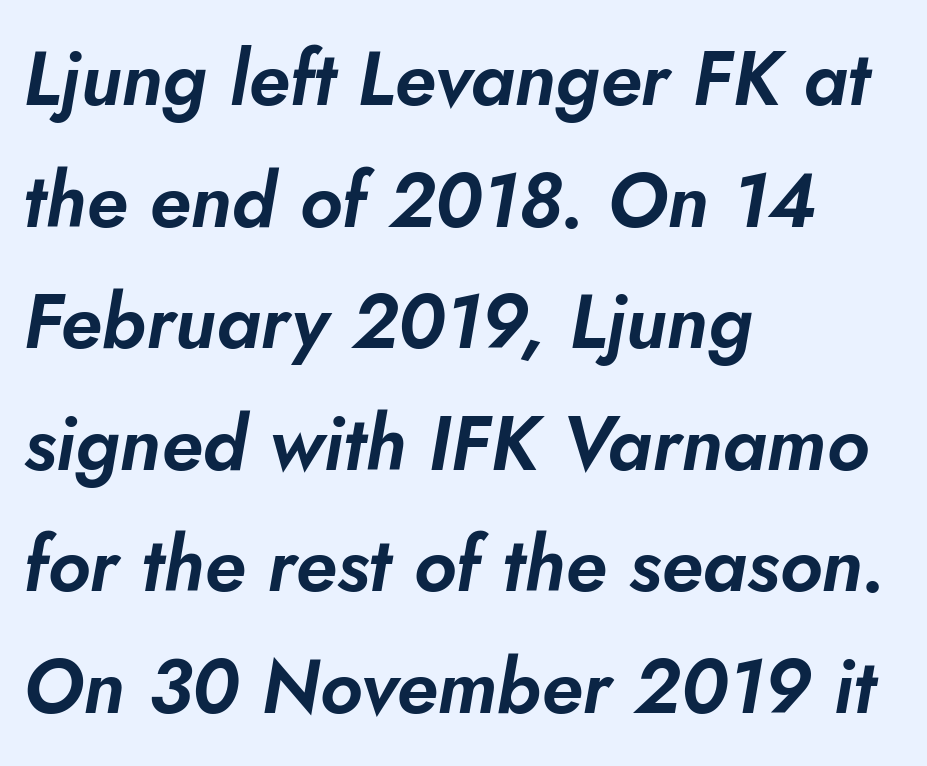
Q: Is the text italic (slanted)? A: Yes, it leans right by about 10 degrees.
Q: Is the text underlined? A: No.
Q: How is the paragraph aligned? A: Left-aligned.
Q: Is the spacing between letters normal or unusually wide? A: Normal.
Q: Is the spacing between lines tight, normal or loose? A: Normal.
Q: Width (condensed, normal, or wide)? A: Normal.
Q: Stroke contrast? A: Low.
Q: x-height? A: Small.
Q: Monospaced? A: No.
